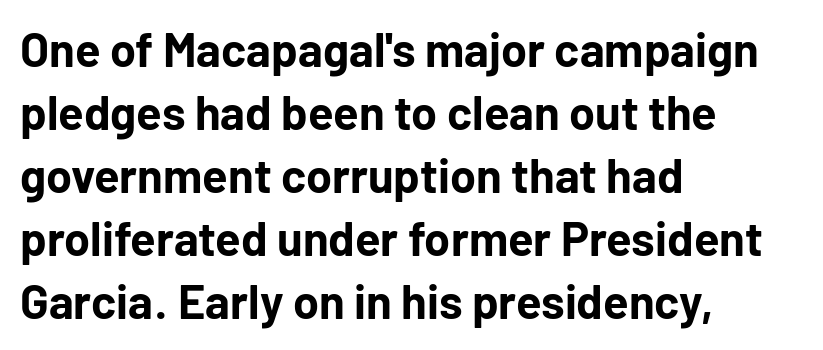
The image shows 47 px bold sans-serif type, upright; set left-aligned, normal line spacing (1.34x), normal letter spacing, not underlined; low stroke contrast and a medium x-height.
